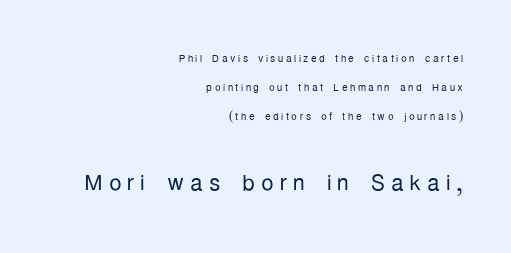
Look at the glyph heights: the lower group is clearly the bigger setting. Think of a printed novel: that variable character pitch is what you see here. Loosely led — the rows are spread out. Any mark beneath the type? The region is blank. Rendered with straight, roman letterforms.
